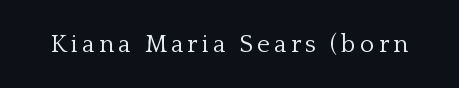
The type sits square on the baseline with zero lean. The strip under each line holds only bare page. Stroke thickness stays within the range of a standard reading face or lighter.
